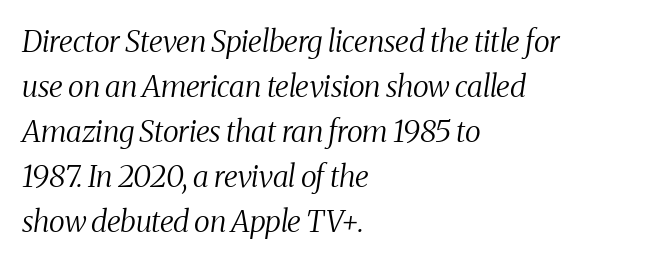
Q: Is the text bold? A: No.
Q: Is the text italic (slanted)? A: Yes, it leans right by about 8 degrees.
Q: Is the typeface a serif or a sans-serif typeface? A: Serif.
Q: Is the text underlined? A: No.
Q: How is the paragraph aligned? A: Left-aligned.
Q: Is the spacing between letters normal or unusually wide? A: Normal.
Q: Is the spacing between lines tight, normal or loose? A: Normal.
Q: Width (condensed, normal, or wide)? A: Condensed.
Q: Stroke contrast? A: Medium.
Q: x-height? A: Medium.
Q: Monospaced? A: No.
